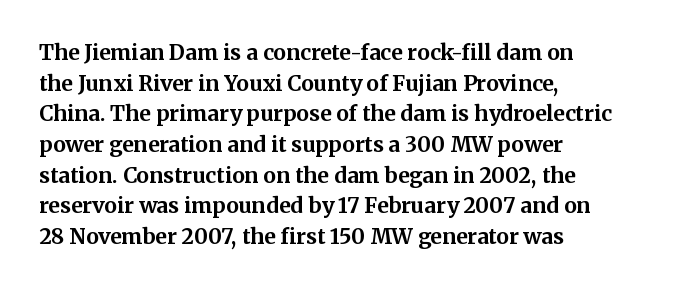
Glyph-to-glyph distance matches everyday printed text. If you drew a line through each stem, it would be perfectly vertical. Horizontal bands of white between lines are of average thickness. Type without underlining. The glyphs have the mass of a bold cut.
